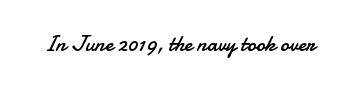
The space directly below the letters is spotless. The line texture is even and compact thanks to regular tracking. These glyphs show unthickened strokes, regular width or finer.
